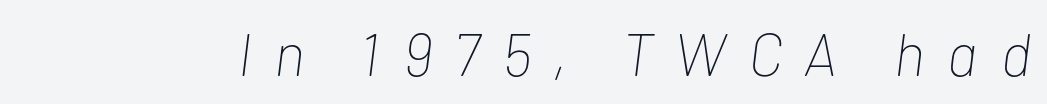
Q: Is the text bold? A: No.
Q: Is the text italic (slanted)? A: Yes, it leans right by about 7 degrees.
Q: Is the text underlined? A: No.
Q: Is the spacing between letters normal or unusually wide? A: Unusually wide.
Q: Width (condensed, normal, or wide)? A: Condensed.
Q: Stroke contrast? A: Low.
Q: x-height? A: Medium.
Q: Monospaced? A: No.
